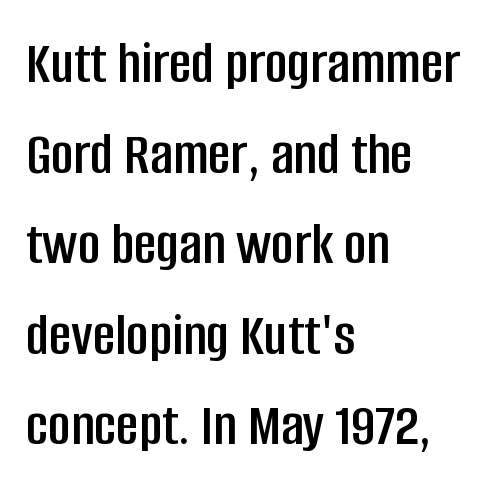
The image shows 62 px condensed sans-serif type, upright; set left-aligned, normal line spacing (1.46x), normal letter spacing, not underlined; low stroke contrast and a large x-height.
